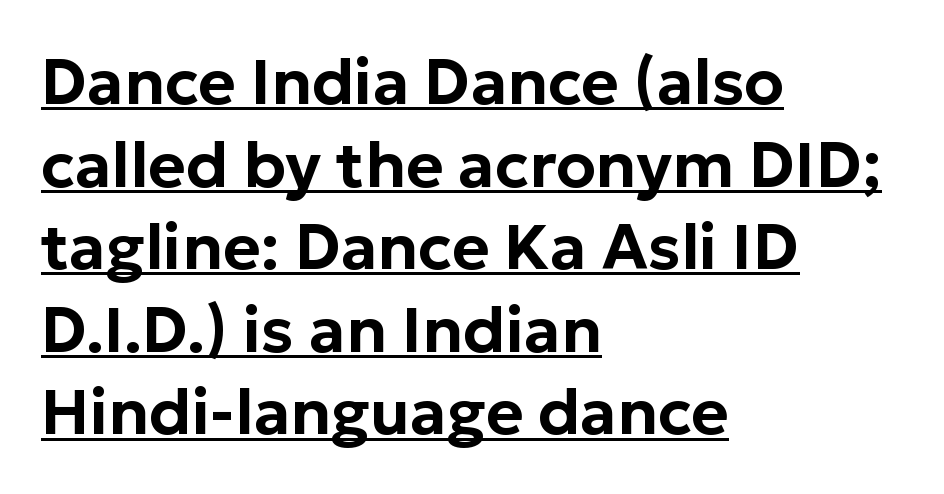
Q: Is the text italic (slanted)? A: No, it is upright.
Q: Is the typeface a serif or a sans-serif typeface? A: Sans-serif.
Q: Is the text underlined? A: Yes.
Q: How is the paragraph aligned? A: Left-aligned.
Q: Is the spacing between letters normal or unusually wide? A: Normal.
Q: Is the spacing between lines tight, normal or loose? A: Normal.
Q: Width (condensed, normal, or wide)? A: Normal.
Q: Stroke contrast? A: Low.
Q: x-height? A: Medium.
Q: Monospaced? A: No.
